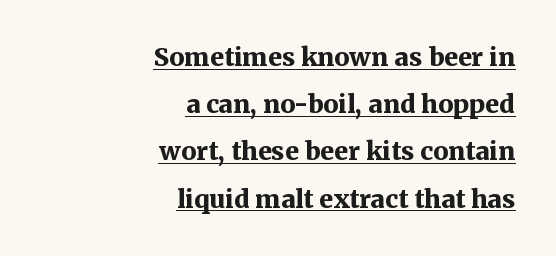
The type sits square on the baseline with zero lean. The setting favours the right margin, as signatures and pull-quotes sometimes do. Each glyph is drawn with heavy, bold strokes. How are the letters spaced? Ordinarily, with no added tracking.
